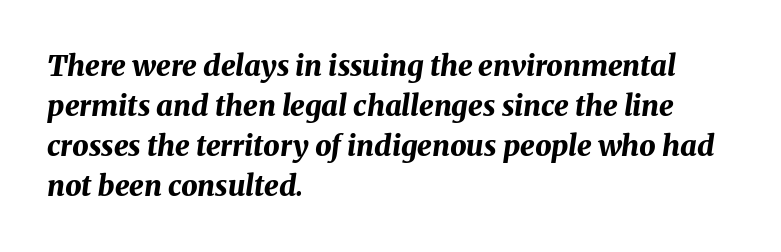
{"italic": "yes", "lean": "right", "slant_degrees": 8, "bold": "yes", "weight": "bold", "width": "normal", "stroke_contrast": "medium", "x_height": "medium", "monospaced": "no", "underline": "no", "align": "left", "line_spacing": "normal", "line_spacing_ratio": 1.38, "letter_spacing": "normal", "letter_spacing_em": 0.0, "glyph_px": 29}
